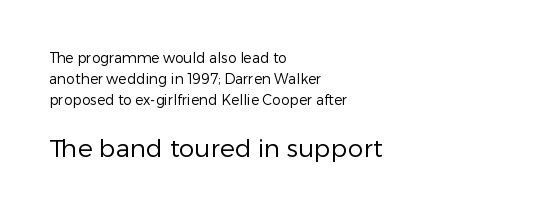
The image shows 25 px text type, upright; set left-aligned, normal line spacing (1.5x), normal letter spacing, not underlined; the second (bottom) block is 1.79x larger.
